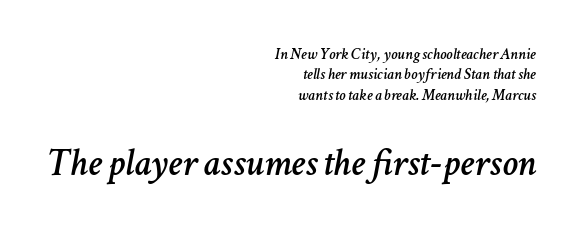
The image shows 39 px text type, italic (leaning right); set right-aligned, normal line spacing (1.28x), normal letter spacing, not underlined; the second (bottom) block is 2.44x larger; low stroke contrast and a medium x-height.
